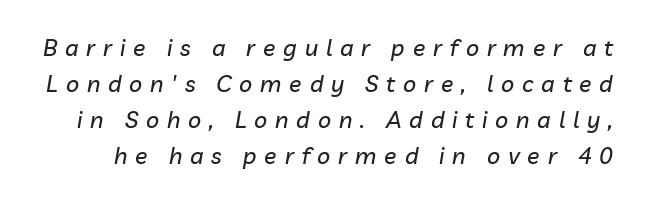
The image shows 23 px text type, italic (leaning right); set normal line spacing (1.57x), unusually wide letter spacing (+0.34 em), not underlined.
